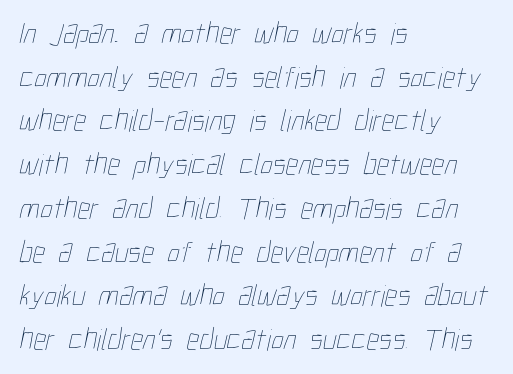
Q: Is the text bold? A: No.
Q: Is the text underlined? A: No.
Q: How is the paragraph aligned? A: Left-aligned.
Q: Is the spacing between letters normal or unusually wide? A: Normal.
Q: Is the spacing between lines tight, normal or loose? A: Normal.
Q: Width (condensed, normal, or wide)? A: Condensed.
Q: Stroke contrast? A: Low.
Q: x-height? A: Medium.
Q: Monospaced? A: No.
